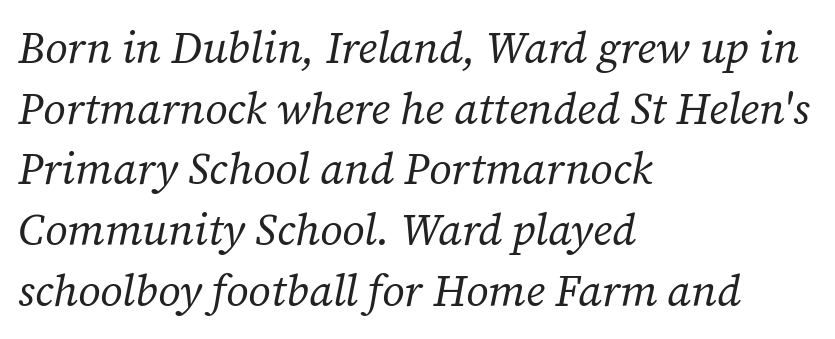
The image shows 44 px regular-weight serif type, italic (leaning right); set left-aligned, normal line spacing (1.38x), normal letter spacing, not underlined; low stroke contrast and a medium x-height.
